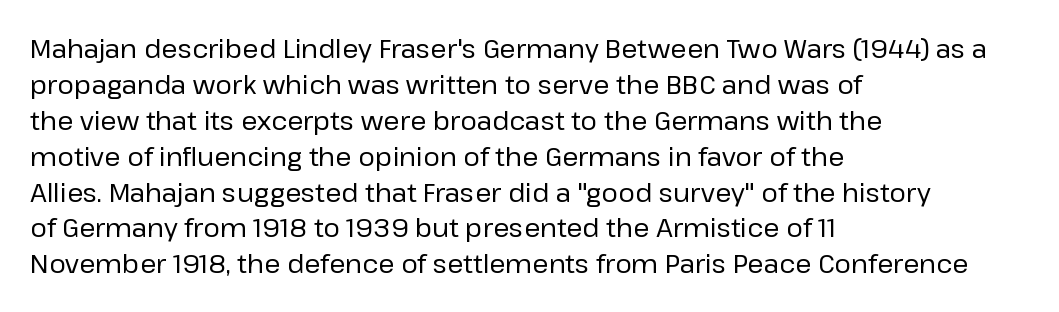
Q: Is the text bold? A: No.
Q: Is the text italic (slanted)? A: No, it is upright.
Q: Is the text underlined? A: No.
Q: How is the paragraph aligned? A: Left-aligned.
Q: Is the spacing between letters normal or unusually wide? A: Normal.
Q: Is the spacing between lines tight, normal or loose? A: Normal.
